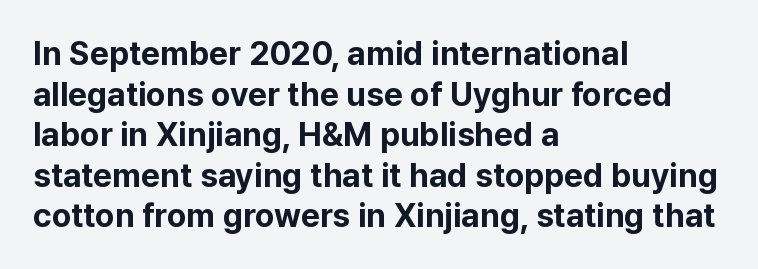
The image shows 33 px bold sans-serif type, upright; set left-aligned, line spacing 1.23x, normal letter spacing, not underlined; low stroke contrast and a medium x-height.
